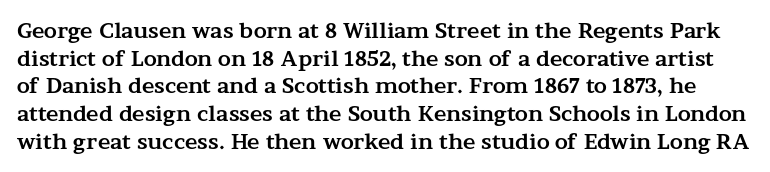
Emphasis by weight is at full strength: bold. There is no visible air inserted between adjacent glyphs. Quick note: not italic, upright. Baseline-to-baseline distance is the conventional proportion of letter height. The zone under the glyphs is completely vacant.
